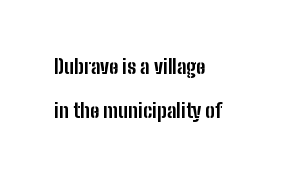
Q: Is the text bold? A: Yes.
Q: Is the text italic (slanted)? A: No, it is upright.
Q: Is the text underlined? A: No.
Q: How is the paragraph aligned? A: Left-aligned.
Q: Is the spacing between letters normal or unusually wide? A: Normal.
Q: Is the spacing between lines tight, normal or loose? A: Loose.
